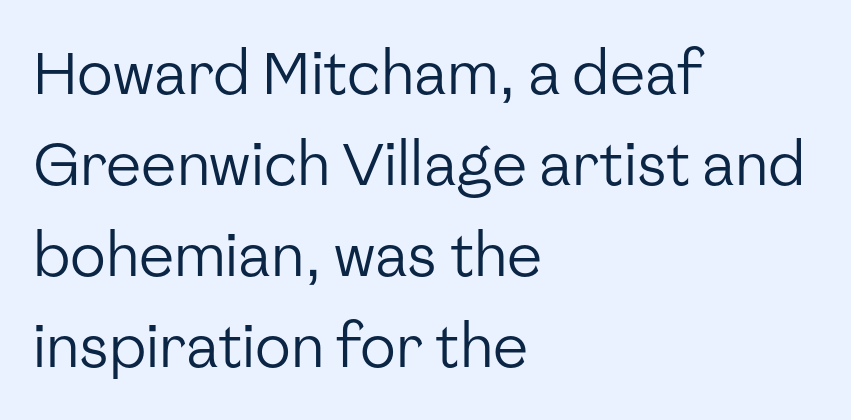
{"serif": "no", "italic": "no", "bold": "no", "weight": "regular", "width": "normal", "stroke_contrast": "low", "x_height": "medium", "monospaced": "no", "underline": "no", "align": "left", "line_spacing": "normal", "line_spacing_ratio": 1.54, "letter_spacing": "normal", "letter_spacing_em": 0.0, "glyph_px": 59}
